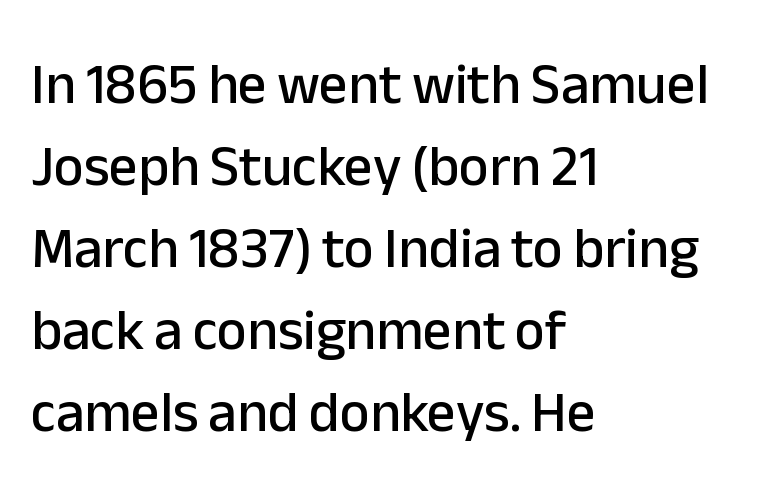
Quick note: interline space is typical. Each letter keeps its own natural width here, so spacing adapts to shape. The typography opts for an upright posture over an oblique one. Descender tails drop into unmarked territory.
